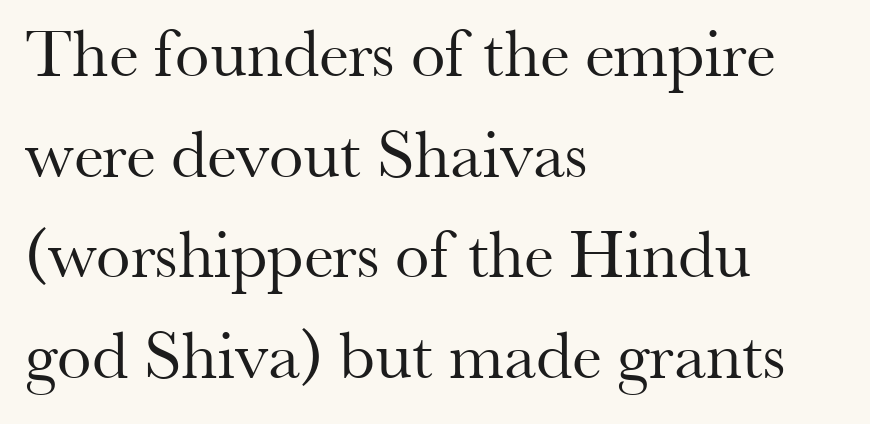
These lines are composed in type with serifs. If you drew a line through each stem, it would be perfectly vertical. Leading: standard. The letterforms sit at book weight or below.
